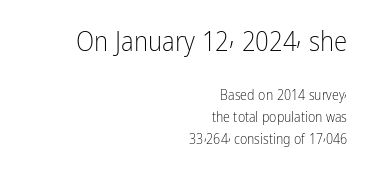
Two sizes are in play, and the larger belongs to the first block. No extra tracking has been applied to these lines. No heavy texture on the line: the type isn't bold. The block of text has a typical density, with ordinary space between rows.
